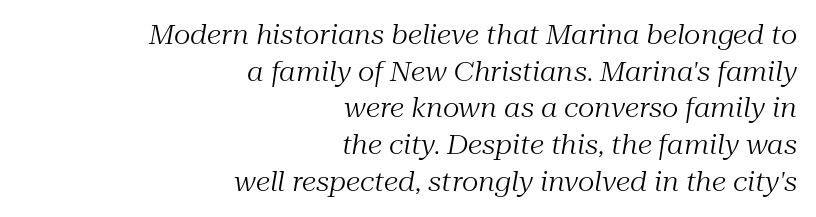
{"italic": "yes", "lean": "right", "slant_degrees": 10, "bold": "no", "underline": "no", "align": "right", "line_spacing": "normal", "line_spacing_ratio": 1.41, "letter_spacing": "normal", "letter_spacing_em": 0.0, "glyph_px": 26}
